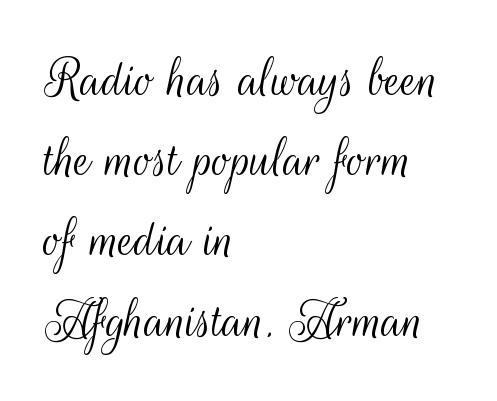
Q: Is the text bold? A: No.
Q: Is the text italic (slanted)? A: Yes.
Q: Is the typeface a serif or a sans-serif typeface? A: Sans-serif.
Q: Is the text underlined? A: No.
Q: How is the paragraph aligned? A: Left-aligned.
Q: Is the spacing between letters normal or unusually wide? A: Normal.
Q: Is the spacing between lines tight, normal or loose? A: Normal.
Q: Width (condensed, normal, or wide)? A: Condensed.
Q: Stroke contrast? A: Medium.
Q: x-height? A: Small.
Q: Monospaced? A: No.
